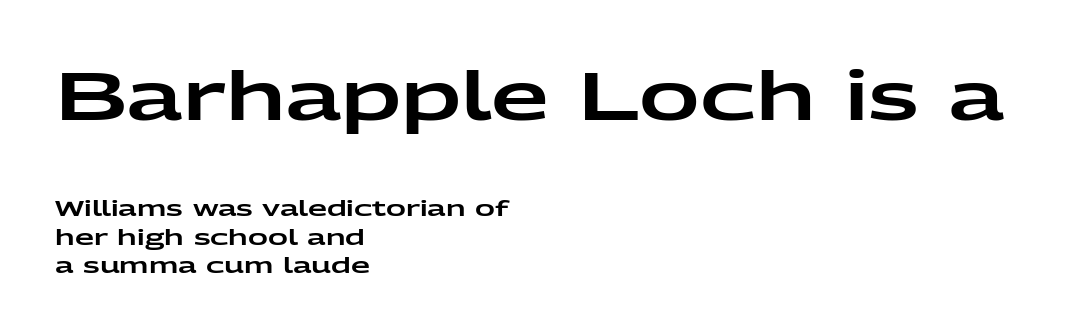
The image shows 67 px wide sans-serif type, upright; set left-aligned, normal line spacing (1.28x), normal letter spacing, not underlined; the first (top) block is 3.05x larger; low stroke contrast and a medium x-height.
